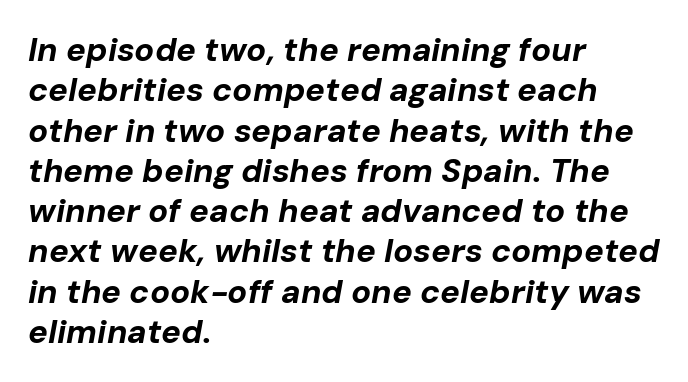
The image shows 33 px bold type, italic (leaning right); set left-aligned, line spacing 1.22x, normal letter spacing, not underlined; low stroke contrast and a medium x-height.
